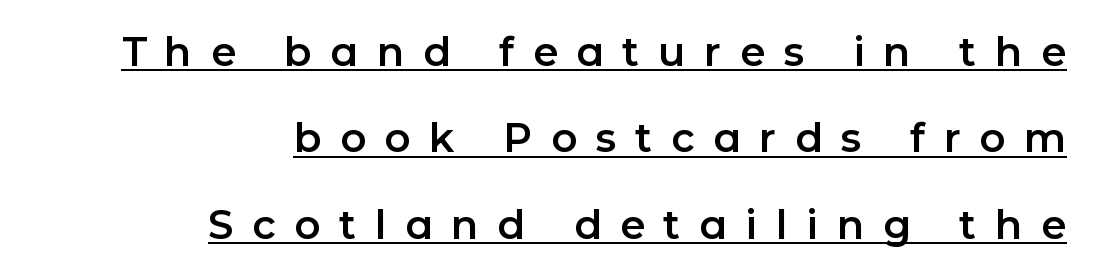
The image shows 40 px sans-serif type, upright; set right-aligned, loose line spacing (2.16x), unusually wide letter spacing (+0.47 em), underlined; low stroke contrast and a medium x-height.
